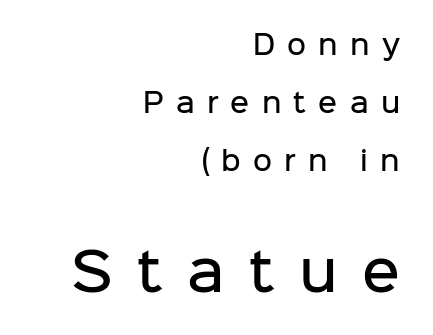
The image shows 52 px semibold sans-serif type, upright; set right-aligned, loose line spacing (2.23x), unusually wide letter spacing (+0.47 em), not underlined; the second (bottom) block is 2.0x larger; low stroke contrast and a medium x-height.
